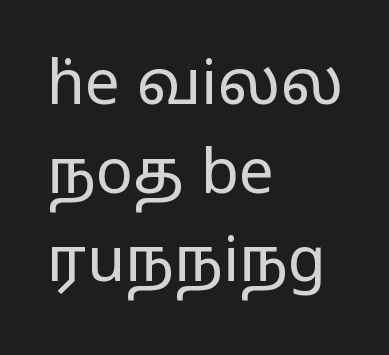
The font's upright variant was chosen for this text. Do the characters align in a grid? No, the font is proportional. The compositor pushed each line to the left boundary. In terms of letterform style, serifs are entirely absent.
